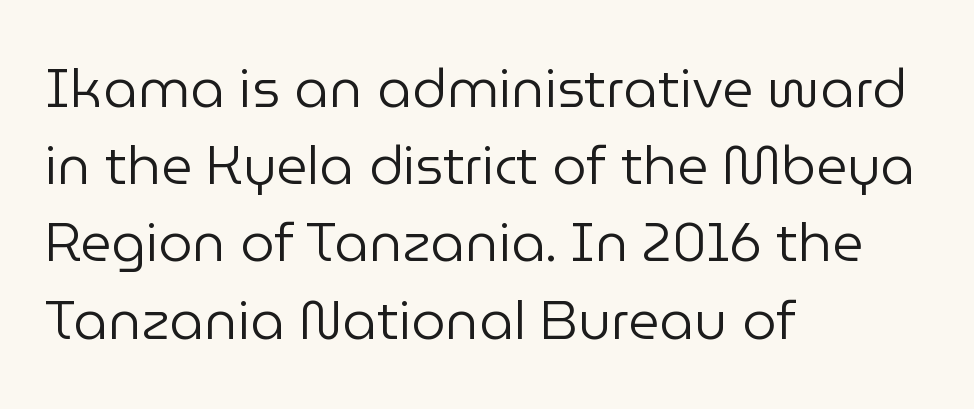
{"serif": "no", "italic": "no", "bold": "no", "weight": "regular", "width": "normal", "stroke_contrast": "low", "x_height": "medium", "monospaced": "no", "underline": "no", "align": "left", "line_spacing": "normal", "line_spacing_ratio": 1.43, "letter_spacing": "normal", "letter_spacing_em": 0.0, "glyph_px": 54}
